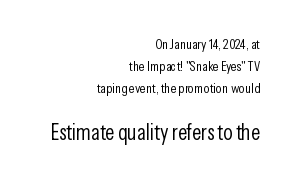
The rendering anchors every line to the right-hand side. The string is rendered with underlining switched off. Is the lower block the larger one? Yes — the lower block carries the bigger type. A quiet, ordinary-to-light weight characterises the typeface. Honestly, the row spacing looks completely unremarkable.
